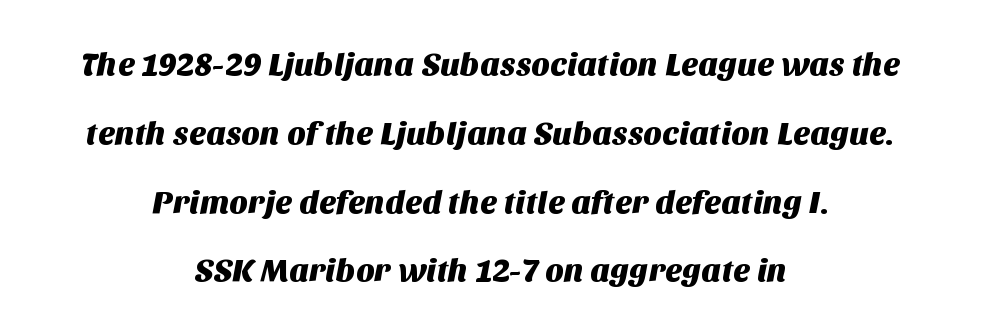
{"serif": "no", "width": "normal", "stroke_contrast": "medium", "x_height": "large", "monospaced": "no", "underline": "no", "align": "center", "line_spacing": "loose", "line_spacing_ratio": 2.15, "letter_spacing": "normal", "letter_spacing_em": 0.0, "glyph_px": 32}
